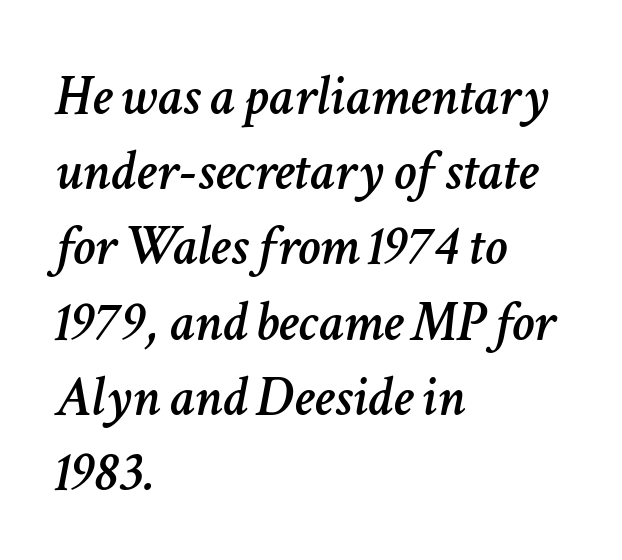
The typesetter chose a ragged-right arrangement here. The designer left line spacing at the default. Words appear dense and cohesive because spacing is normal. This sample has the flowing, uneven cadence of proportional lettering. Style check: oblique.
